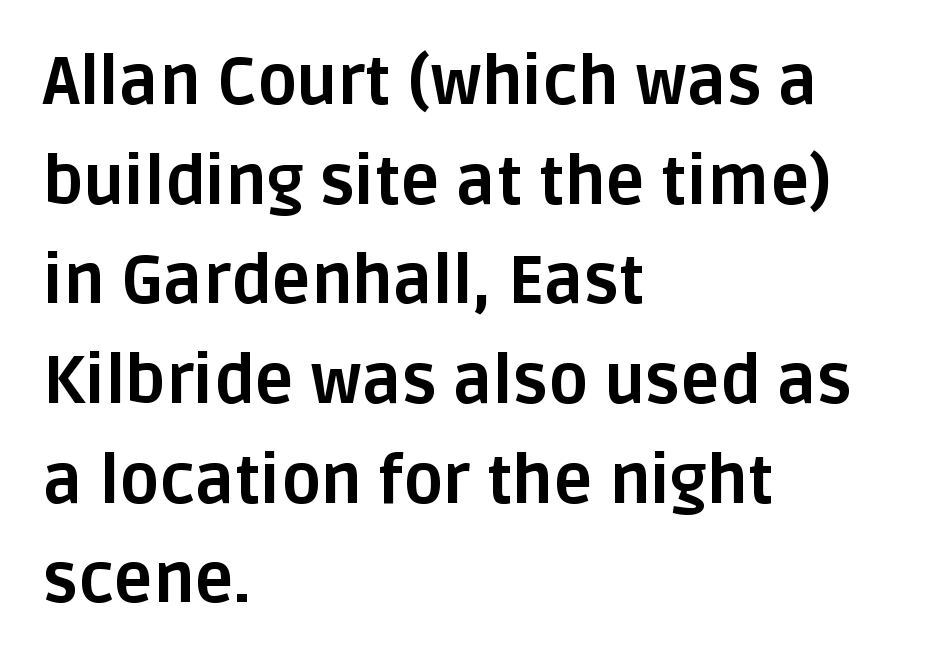
{"serif": "no", "italic": "no", "bold": "yes", "weight": "bold", "width": "normal", "stroke_contrast": "low", "x_height": "large", "monospaced": "no", "underline": "no", "align": "left", "line_spacing": "normal", "line_spacing_ratio": 1.51, "letter_spacing": "normal", "letter_spacing_em": 0.0, "glyph_px": 66}
